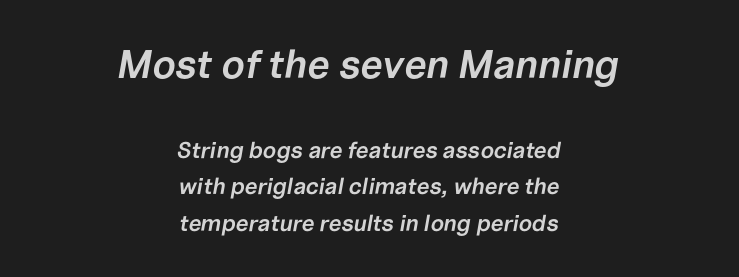
The image shows 40 px semibold type, italic (leaning right); set centered, normal line spacing (1.59x), normal letter spacing, not underlined; the first (top) block is 1.74x larger; low stroke contrast and a medium x-height.
